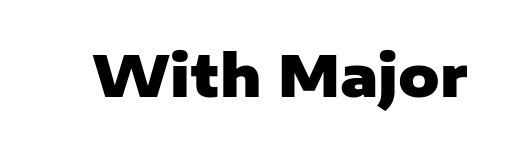
Q: Is the text bold? A: Yes.
Q: Is the text italic (slanted)? A: No, it is upright.
Q: Is the typeface a serif or a sans-serif typeface? A: Sans-serif.
Q: Is the text underlined? A: No.
Q: Is the spacing between letters normal or unusually wide? A: Normal.
Q: Width (condensed, normal, or wide)? A: Normal.
Q: Stroke contrast? A: Low.
Q: x-height? A: Medium.
Q: Monospaced? A: No.
